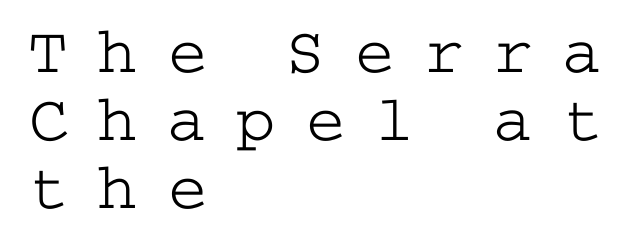
The image shows 66 px light, wide serif type, upright; set left-aligned, tight line spacing (1.03x), unusually wide letter spacing (+0.45 em), not underlined; low stroke contrast and a medium x-height.
